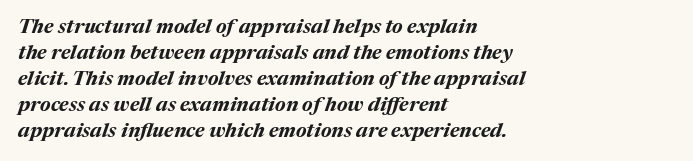
{"italic": "yes", "lean": "right", "slant_degrees": 17, "bold": "yes", "underline": "no", "align": "left", "line_spacing": "normal", "line_spacing_ratio": 1.3, "letter_spacing": "normal", "letter_spacing_em": 0.0, "glyph_px": 20}
